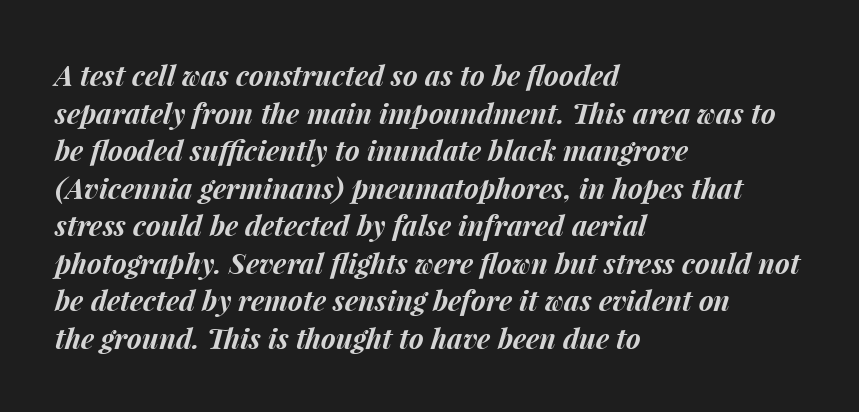
This is oblique type, the kind used for emphasis or titles. Does the copy run flush right? No — it runs flush left. Regarding leading, the lines here are spaced in the standard way. The rendering uses a bold face; every stroke is thick and dark. Plain, unruled lines of type.
